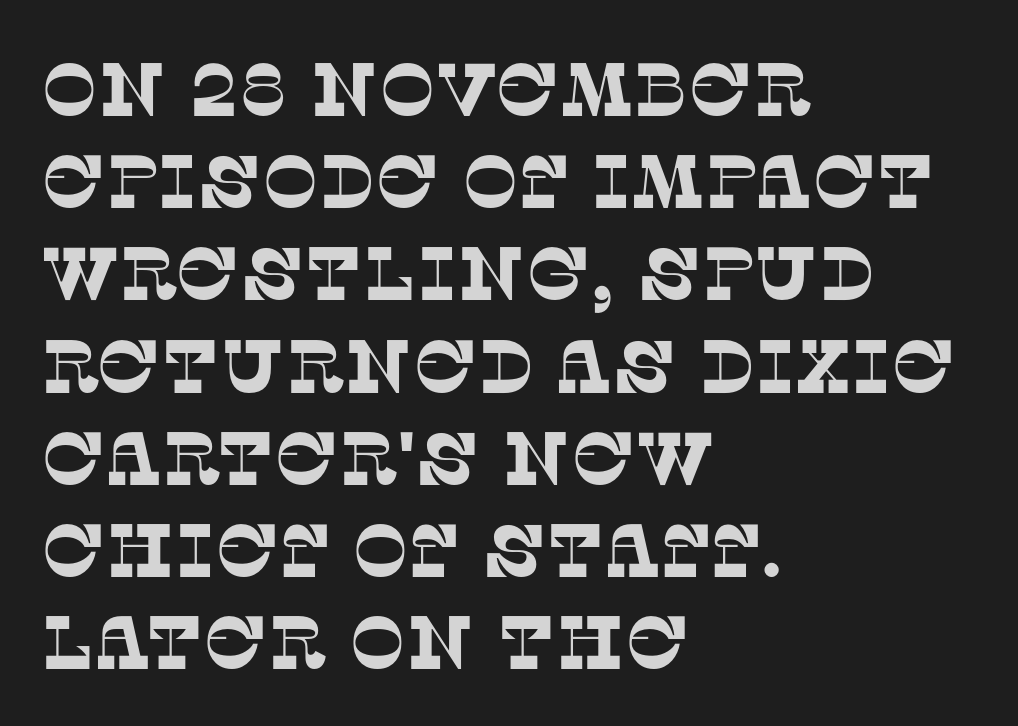
The image shows 75 px serif type; set left-aligned, line spacing 1.23x, normal letter spacing, not underlined; low stroke contrast and a large x-height.
